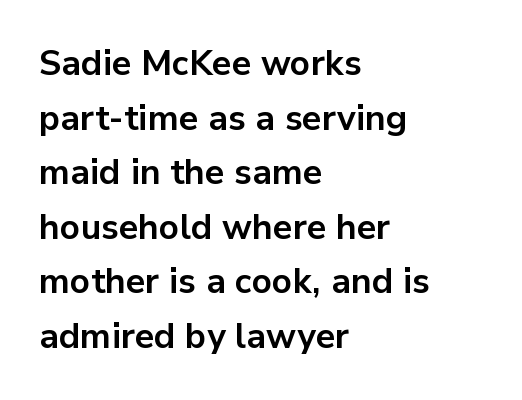
{"serif": "no", "italic": "no", "bold": "yes", "weight": "bold", "width": "normal", "stroke_contrast": "low", "x_height": "medium", "monospaced": "no", "underline": "no", "align": "left", "line_spacing": "normal", "line_spacing_ratio": 1.56, "letter_spacing": "normal", "letter_spacing_em": 0.0, "glyph_px": 35}
